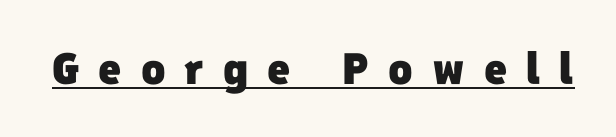
These words are printed bold, with thick strokes throughout. A typographer would call this underscored text. Think of a printed novel: that variable character pitch is what you see here. In terms of letterspacing, this is a distinctly airy, spread setting. Nope, no serifs anywhere on these letters.
